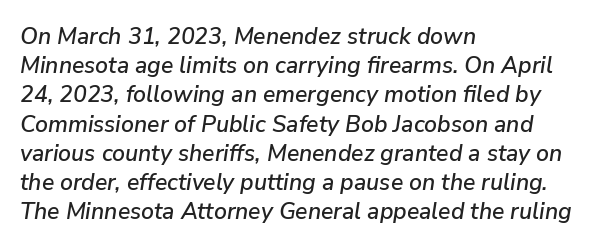
If you drew a ruler down the left edge, every line would touch it. Is the type slanted? Yes — the strokes lean at a clear angle. The tracking reads as untouched default to a designer's eye. Vertical spacing — default.
